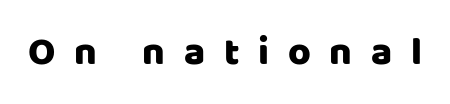
Check under the words: just untouched page. This sample uses a sans-serif face. If you drew a line through each stem, it would be perfectly vertical. Honestly, the letter spacing is so wide it's the main thing you notice. The passage shown is typed in a proportional face where columns would drift.
